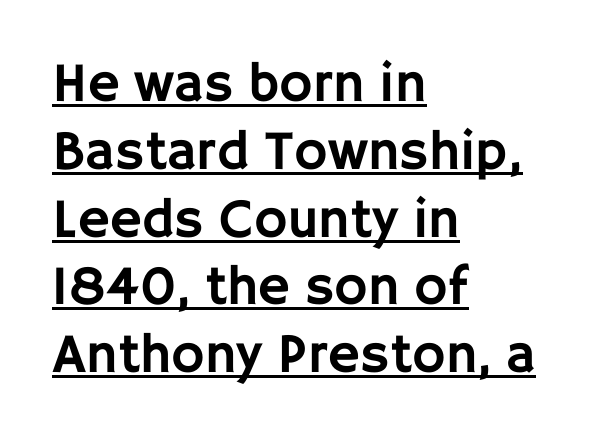
Q: Is the text italic (slanted)? A: No, it is upright.
Q: Is the typeface a serif or a sans-serif typeface? A: Sans-serif.
Q: Is the text underlined? A: Yes.
Q: How is the paragraph aligned? A: Left-aligned.
Q: Is the spacing between letters normal or unusually wide? A: Normal.
Q: Width (condensed, normal, or wide)? A: Normal.
Q: Stroke contrast? A: Low.
Q: x-height? A: Large.
Q: Monospaced? A: No.
